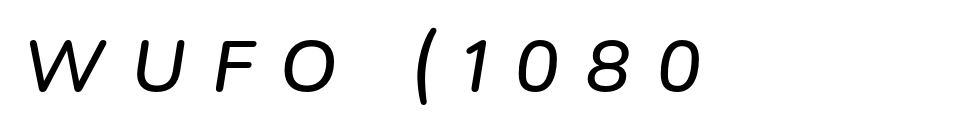
Caption: multi-line text, flush left, ragged right. Someone cranked the tracking dial way up on this one. Character widths vary here, with narrow letters taking less room than wide ones. These lines were composed using italics. Only glyphs here, with clear space below each row.
